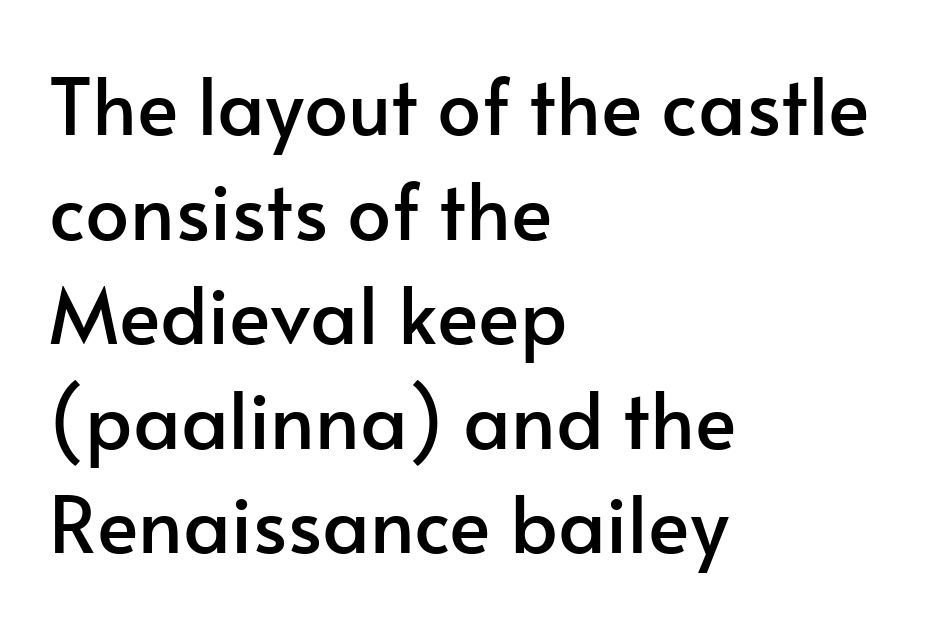
{"serif": "no", "italic": "no", "width": "normal", "stroke_contrast": "low", "x_height": "small", "monospaced": "no", "underline": "no", "align": "left", "line_spacing": "normal", "line_spacing_ratio": 1.34, "letter_spacing": "normal", "letter_spacing_em": 0.0, "glyph_px": 78}
